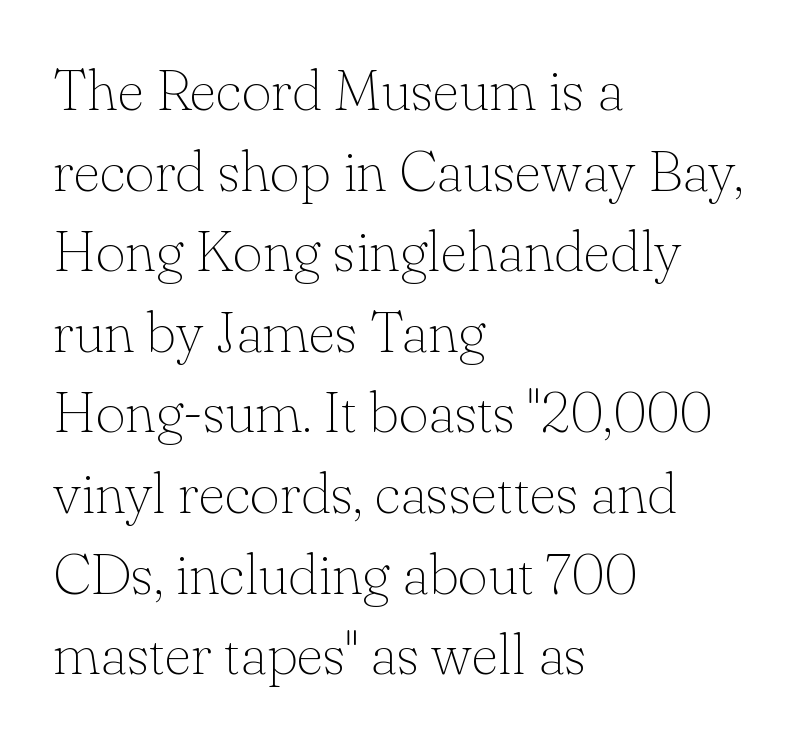
{"serif": "yes", "italic": "no", "bold": "no", "weight": "thin", "width": "normal", "stroke_contrast": "low", "x_height": "small", "monospaced": "no", "underline": "no", "align": "left", "line_spacing": "normal", "line_spacing_ratio": 1.39, "letter_spacing": "normal", "letter_spacing_em": 0.0, "glyph_px": 58}
